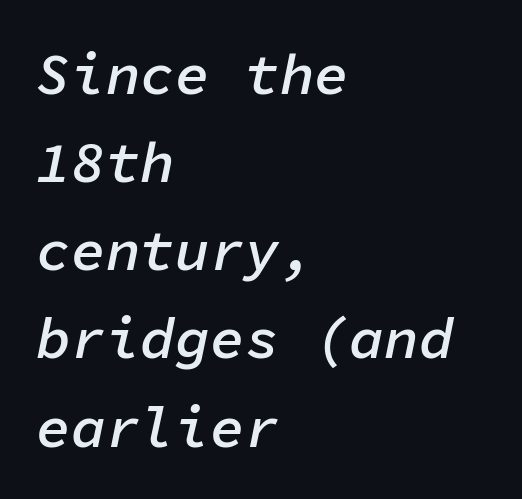
{"italic": "yes", "lean": "right", "slant_degrees": 11, "bold": "semi", "weight": "semibold", "width": "normal", "stroke_contrast": "low", "x_height": "medium", "monospaced": "yes", "underline": "no", "align": "left", "line_spacing": "normal", "line_spacing_ratio": 1.52, "letter_spacing": "normal", "letter_spacing_em": 0.0, "glyph_px": 58}
